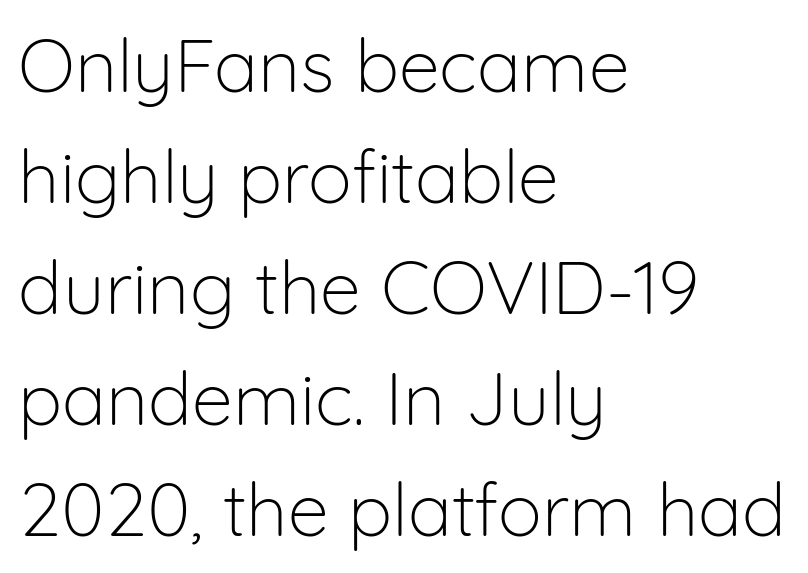
The image shows 74 px light sans-serif type, upright; set left-aligned, normal line spacing (1.5x), normal letter spacing, not underlined; low stroke contrast and a medium x-height.
